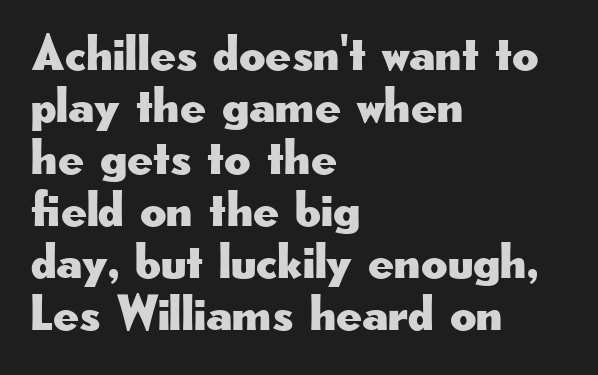
Q: Is the text italic (slanted)? A: No, it is upright.
Q: Is the typeface a serif or a sans-serif typeface? A: Sans-serif.
Q: Is the text underlined? A: No.
Q: How is the paragraph aligned? A: Left-aligned.
Q: Is the spacing between letters normal or unusually wide? A: Normal.
Q: Is the spacing between lines tight, normal or loose? A: Tight.
Q: Width (condensed, normal, or wide)? A: Wide.
Q: Stroke contrast? A: Low.
Q: x-height? A: Small.
Q: Monospaced? A: No.
